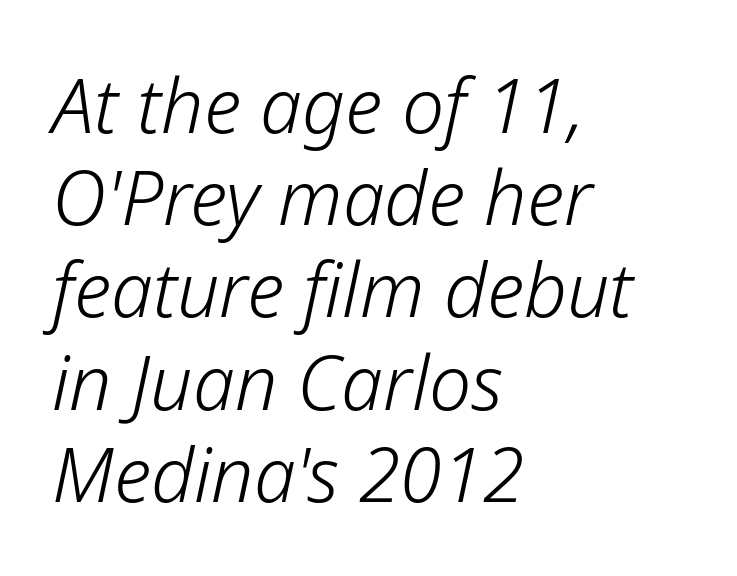
Does extra space separate the letters? No, they use regular spacing. Does the copy run flush right? No — it runs flush left. Any mark beneath the type? The region is blank. Compared with ordinary roman type, these characters are visibly tilted. The letters advance in unequal steps, a hallmark of proportional type.
